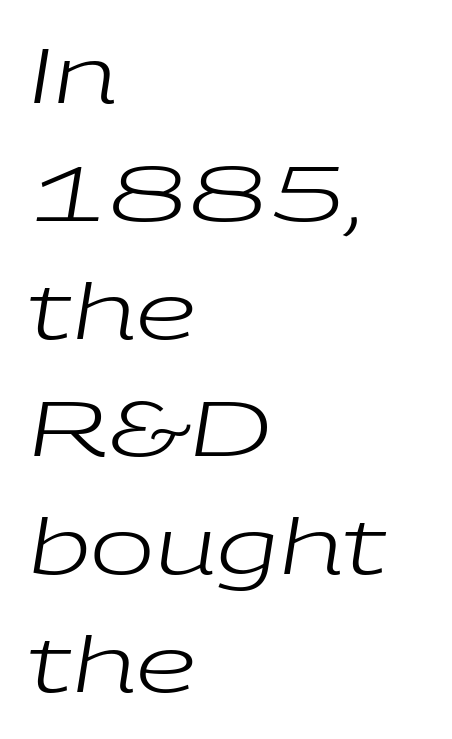
Q: Is the text bold? A: No.
Q: Is the text italic (slanted)? A: Yes, it leans right by about 9 degrees.
Q: Is the text underlined? A: No.
Q: How is the paragraph aligned? A: Left-aligned.
Q: Is the spacing between letters normal or unusually wide? A: Normal.
Q: Is the spacing between lines tight, normal or loose? A: Normal.
Q: Width (condensed, normal, or wide)? A: Wide.
Q: Stroke contrast? A: Low.
Q: x-height? A: Medium.
Q: Monospaced? A: No.
